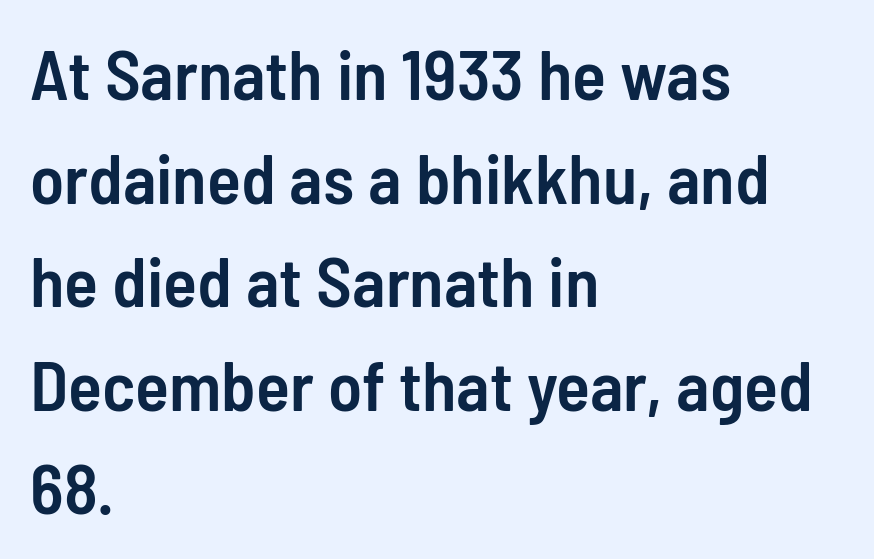
The image shows 70 px semibold, condensed sans-serif type, upright; set left-aligned, normal line spacing (1.48x), normal letter spacing, not underlined; low stroke contrast and a medium x-height.
